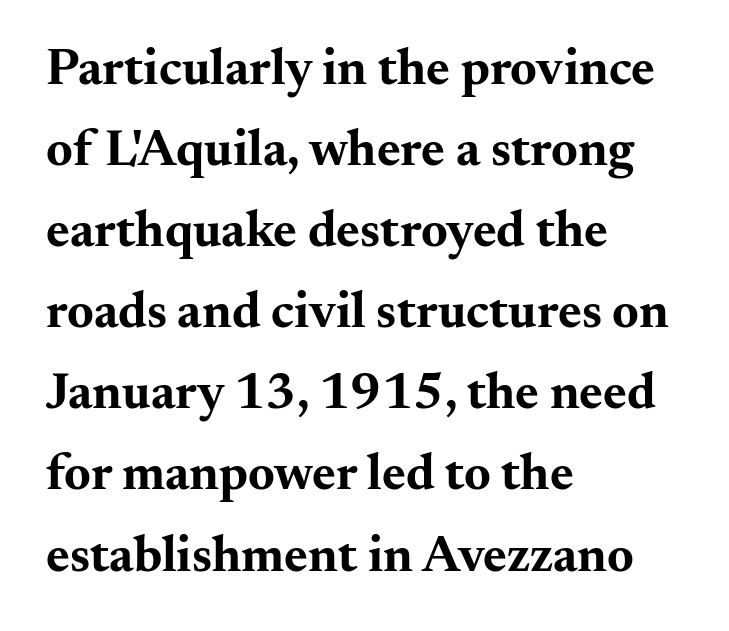
The image shows 51 px bold, wide serif type, upright; set left-aligned, normal line spacing (1.59x), normal letter spacing, not underlined; medium stroke contrast and a small x-height.
